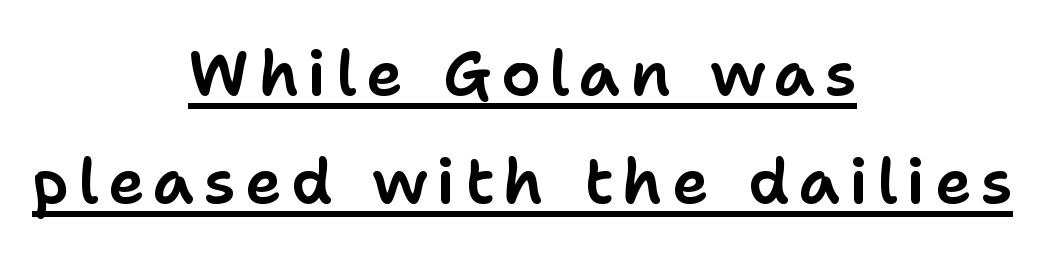
Q: Is the text italic (slanted)? A: No, it is upright.
Q: Is the typeface a serif or a sans-serif typeface? A: Sans-serif.
Q: Is the text underlined? A: Yes.
Q: How is the paragraph aligned? A: Centered.
Q: Width (condensed, normal, or wide)? A: Normal.
Q: Stroke contrast? A: Low.
Q: x-height? A: Medium.
Q: Monospaced? A: No.
